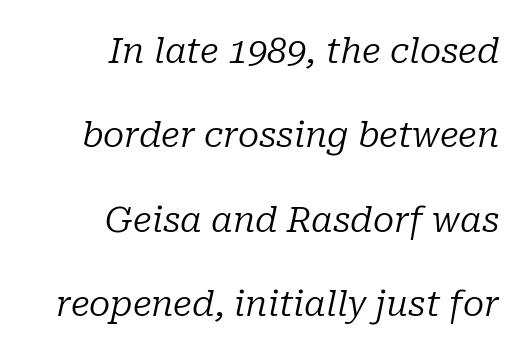
The image shows 35 px regular-weight serif type, italic (leaning right); set right-aligned, loose line spacing (2.41x), normal letter spacing, not underlined; low stroke contrast and a medium x-height.
